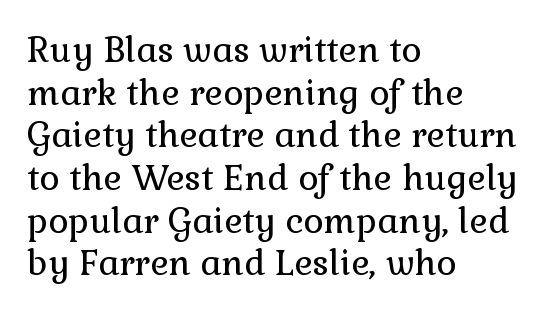
The image shows 35 px regular-weight serif type, upright; set left-aligned, line spacing 1.22x, normal letter spacing, not underlined; low stroke contrast and a medium x-height.
